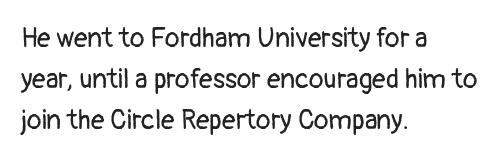
Q: Is the text bold? A: No.
Q: Is the text italic (slanted)? A: No, it is upright.
Q: Is the text underlined? A: No.
Q: How is the paragraph aligned? A: Left-aligned.
Q: Is the spacing between letters normal or unusually wide? A: Normal.
Q: Is the spacing between lines tight, normal or loose? A: Normal.
